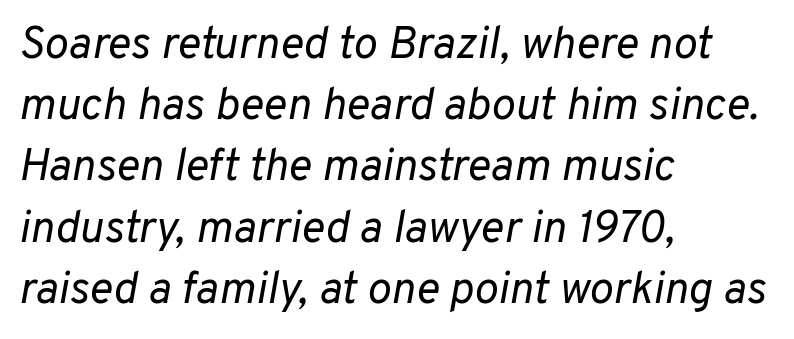
Q: Is the text bold? A: No.
Q: Is the text italic (slanted)? A: Yes, it leans right by about 10 degrees.
Q: Is the text underlined? A: No.
Q: How is the paragraph aligned? A: Left-aligned.
Q: Is the spacing between letters normal or unusually wide? A: Normal.
Q: Is the spacing between lines tight, normal or loose? A: Normal.
Q: Width (condensed, normal, or wide)? A: Normal.
Q: Stroke contrast? A: Low.
Q: x-height? A: Medium.
Q: Monospaced? A: No.
